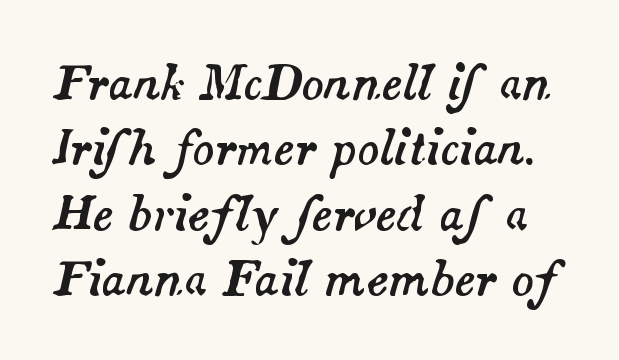
The image shows 46 px text type, italic (leaning right); set normal line spacing (1.42x), normal letter spacing, not underlined; medium stroke contrast and a small x-height.
